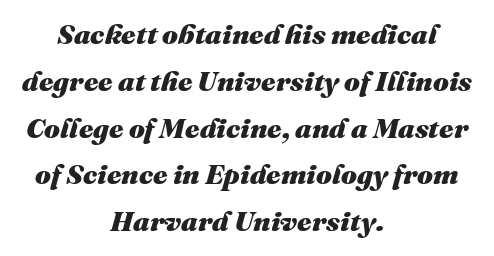
{"italic": "yes", "lean": "right", "slant_degrees": 16, "bold": "yes", "weight": "heavy", "width": "normal", "stroke_contrast": "medium", "x_height": "medium", "monospaced": "no", "underline": "no", "align": "center", "line_spacing": "normal", "line_spacing_ratio": 1.67, "letter_spacing": "normal", "letter_spacing_em": 0.0, "glyph_px": 28}
